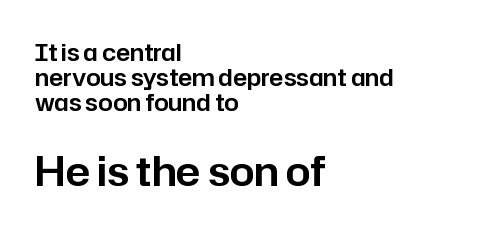
The image shows 40 px sans-serif type, upright; set left-aligned, tight line spacing (1.09x), normal letter spacing, not underlined; the second (bottom) block is 1.74x larger; low stroke contrast and a medium x-height.
